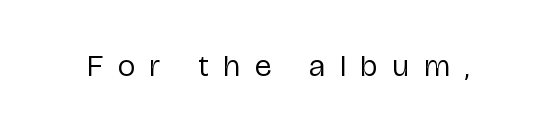
Is this a heavy cut? Hardly; it is regular or lighter. To sum up the face: it is a sans, with no serifs. Think of a printed novel: that variable character pitch is what you see here. Does the lettering tilt? It doesn't — this is upright. Lines of text with bare space underneath.
